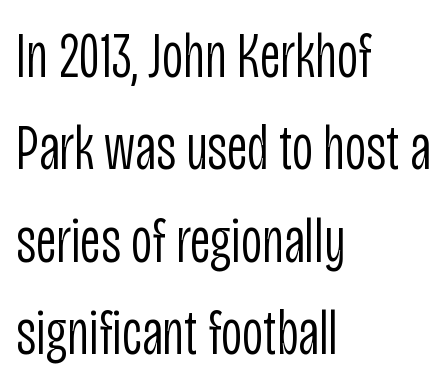
Q: Is the text bold? A: No.
Q: Is the text italic (slanted)? A: No, it is upright.
Q: Is the typeface a serif or a sans-serif typeface? A: Sans-serif.
Q: Is the text underlined? A: No.
Q: How is the paragraph aligned? A: Left-aligned.
Q: Is the spacing between letters normal or unusually wide? A: Normal.
Q: Is the spacing between lines tight, normal or loose? A: Normal.
Q: Width (condensed, normal, or wide)? A: Condensed.
Q: Stroke contrast? A: Low.
Q: x-height? A: Large.
Q: Monospaced? A: No.
